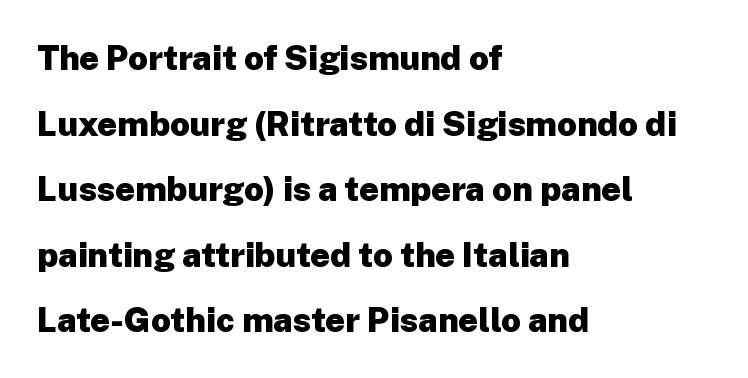
The image shows 34 px heavy sans-serif type, upright; set left-aligned, loose line spacing (1.93x), normal letter spacing, not underlined; low stroke contrast and a medium x-height.
